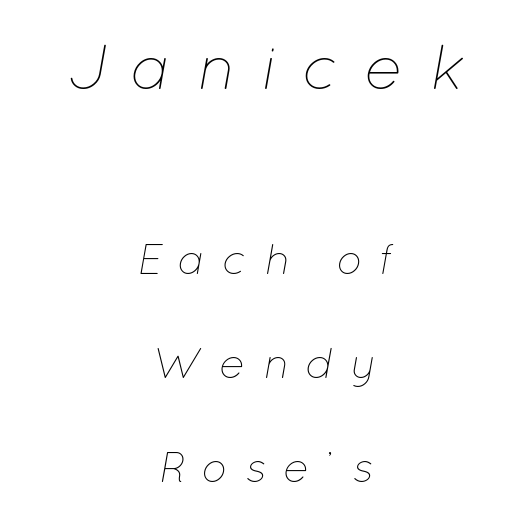
Q: Is the text bold? A: No.
Q: Is the text italic (slanted)? A: Yes, it leans right by about 12 degrees.
Q: Is the text underlined? A: No.
Q: How is the paragraph aligned? A: Centered.
Q: Is the spacing between letters normal or unusually wide? A: Unusually wide.
Q: Is the spacing between lines tight, normal or loose? A: Loose.
Q: Which block of text is set in a larger size, the first (top) or the second (bottom)? A: The first (top) one.
Q: Width (condensed, normal, or wide)? A: Normal.
Q: Stroke contrast? A: Low.
Q: x-height? A: Medium.
Q: Monospaced? A: No.
